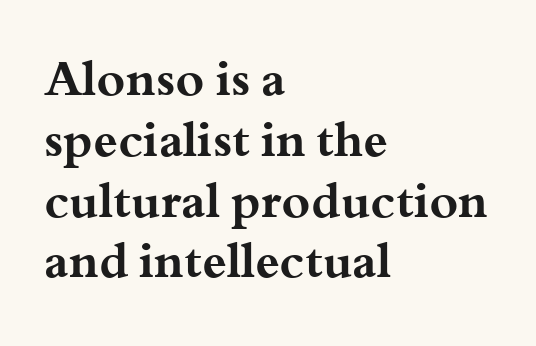
Do the characters align in a grid? No, the font is proportional. The type sits square on the baseline with zero lean. Font category for this specimen: serif. Has an underline been added? It has not.
